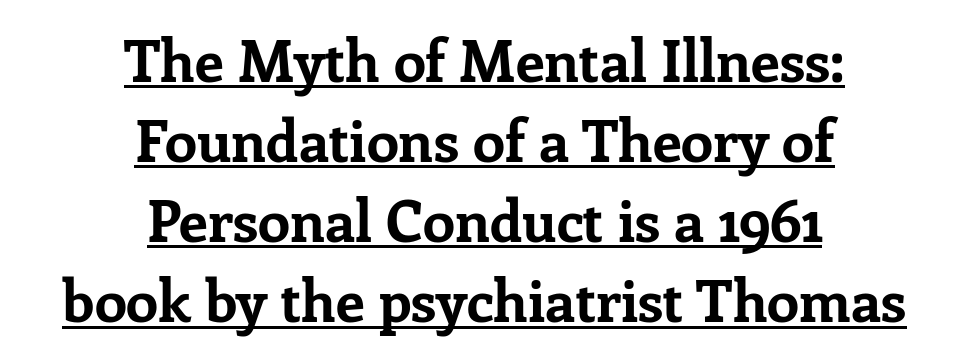
Q: Is the text bold? A: Yes.
Q: Is the text italic (slanted)? A: No, it is upright.
Q: Is the typeface a serif or a sans-serif typeface? A: Serif.
Q: Is the text underlined? A: Yes.
Q: How is the paragraph aligned? A: Centered.
Q: Is the spacing between letters normal or unusually wide? A: Normal.
Q: Is the spacing between lines tight, normal or loose? A: Normal.
Q: Width (condensed, normal, or wide)? A: Normal.
Q: Stroke contrast? A: Low.
Q: x-height? A: Medium.
Q: Monospaced? A: No.
